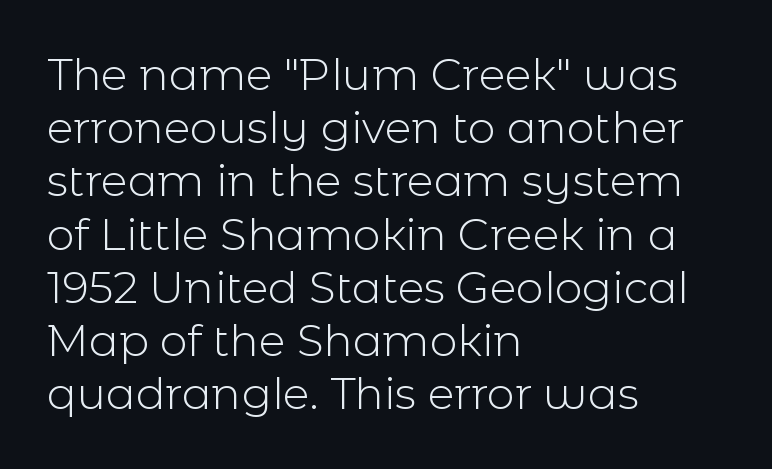
The words here are not underlined. Italic? Not at all — the glyphs are vertical. The letterforms sit at book weight or below. The font family rendered here belongs to the sans-serif group.
